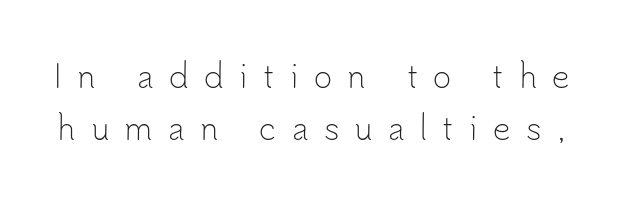
Q: Is the text bold? A: No.
Q: Is the text italic (slanted)? A: No, it is upright.
Q: Is the typeface a serif or a sans-serif typeface? A: Sans-serif.
Q: Is the text underlined? A: No.
Q: Is the spacing between letters normal or unusually wide? A: Unusually wide.
Q: Is the spacing between lines tight, normal or loose? A: Normal.
Q: Width (condensed, normal, or wide)? A: Normal.
Q: Stroke contrast? A: Low.
Q: x-height? A: Small.
Q: Monospaced? A: No.
